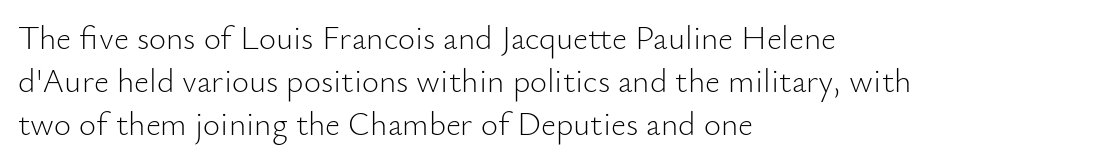
Q: Is the text bold? A: No.
Q: Is the text italic (slanted)? A: No, it is upright.
Q: Is the typeface a serif or a sans-serif typeface? A: Sans-serif.
Q: Is the text underlined? A: No.
Q: How is the paragraph aligned? A: Left-aligned.
Q: Is the spacing between letters normal or unusually wide? A: Normal.
Q: Is the spacing between lines tight, normal or loose? A: Normal.
Q: Width (condensed, normal, or wide)? A: Normal.
Q: Stroke contrast? A: Low.
Q: x-height? A: Small.
Q: Monospaced? A: No.
